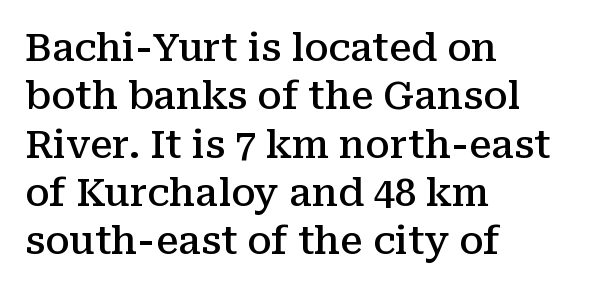
Q: Is the text bold? A: Semi-bold.
Q: Is the text italic (slanted)? A: No, it is upright.
Q: Is the typeface a serif or a sans-serif typeface? A: Serif.
Q: Is the text underlined? A: No.
Q: How is the paragraph aligned? A: Left-aligned.
Q: Is the spacing between letters normal or unusually wide? A: Normal.
Q: Is the spacing between lines tight, normal or loose? A: Normal.
Q: Width (condensed, normal, or wide)? A: Normal.
Q: Stroke contrast? A: Medium.
Q: x-height? A: Medium.
Q: Monospaced? A: No.
